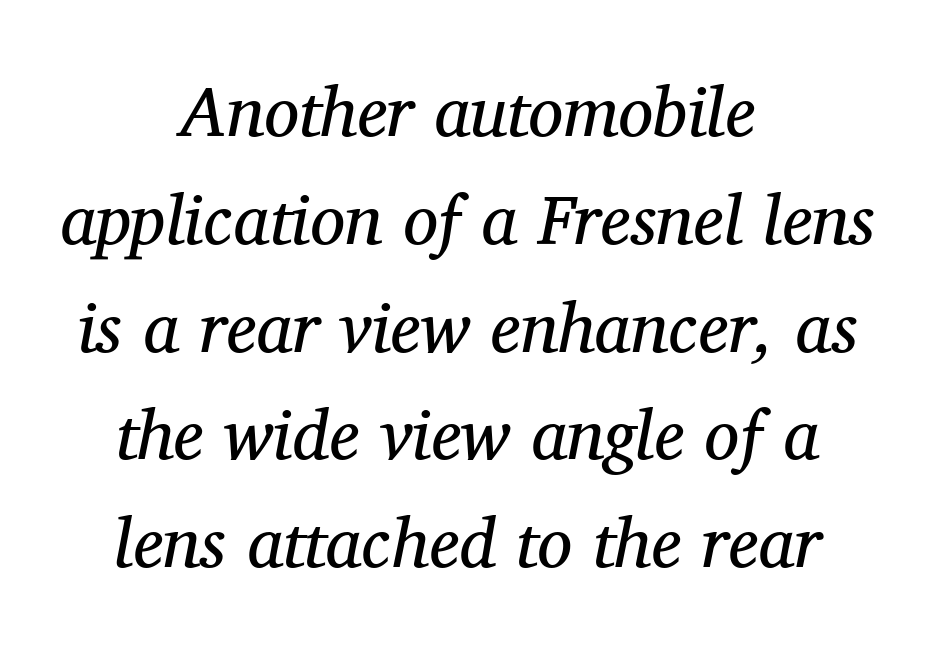
Q: Is the text bold? A: No.
Q: Is the text italic (slanted)? A: Yes, it leans right by about 11 degrees.
Q: Is the typeface a serif or a sans-serif typeface? A: Serif.
Q: Is the text underlined? A: No.
Q: How is the paragraph aligned? A: Centered.
Q: Is the spacing between letters normal or unusually wide? A: Normal.
Q: Is the spacing between lines tight, normal or loose? A: Normal.
Q: Width (condensed, normal, or wide)? A: Normal.
Q: Stroke contrast? A: Medium.
Q: x-height? A: Medium.
Q: Monospaced? A: No.
